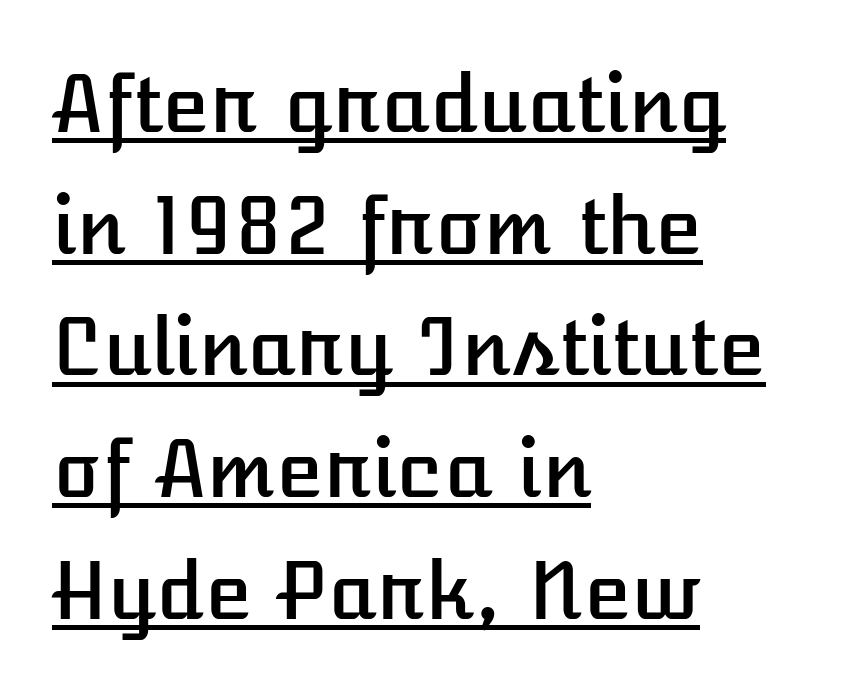
{"italic": "no", "width": "normal", "stroke_contrast": "low", "x_height": "medium", "monospaced": "no", "underline": "yes", "align": "left", "line_spacing": "normal", "line_spacing_ratio": 1.56, "letter_spacing": "normal", "letter_spacing_em": 0.0, "glyph_px": 78}
